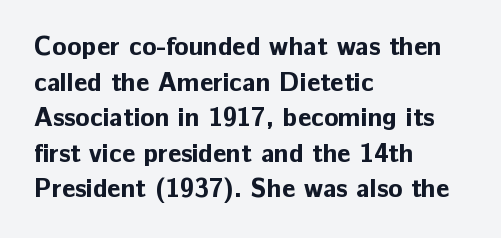
Descenders are the only things crossing below the line. Weight: bold. The tracking reads as untouched default to a designer's eye. A typesetter would mark this as roman, not italic.
